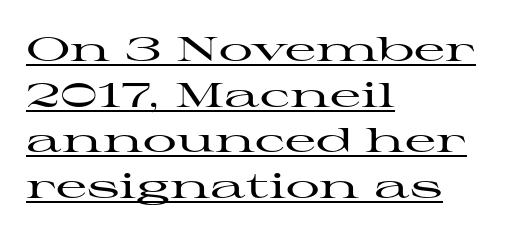
Q: Is the text italic (slanted)? A: No, it is upright.
Q: Is the typeface a serif or a sans-serif typeface? A: Serif.
Q: Is the text underlined? A: Yes.
Q: How is the paragraph aligned? A: Left-aligned.
Q: Is the spacing between letters normal or unusually wide? A: Normal.
Q: Is the spacing between lines tight, normal or loose? A: Normal.
Q: Width (condensed, normal, or wide)? A: Wide.
Q: Stroke contrast? A: High.
Q: x-height? A: Medium.
Q: Monospaced? A: No.
